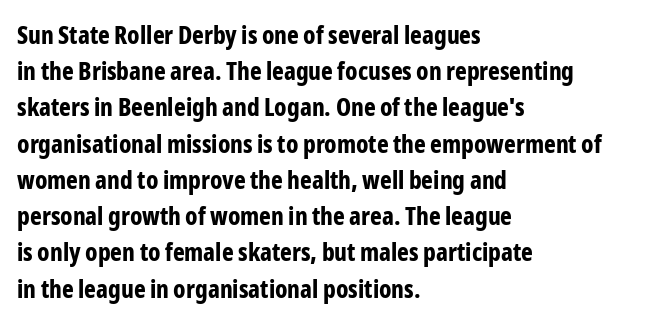
Q: Is the text bold? A: Yes.
Q: Is the text italic (slanted)? A: No, it is upright.
Q: Is the text underlined? A: No.
Q: How is the paragraph aligned? A: Left-aligned.
Q: Is the spacing between letters normal or unusually wide? A: Normal.
Q: Is the spacing between lines tight, normal or loose? A: Normal.
